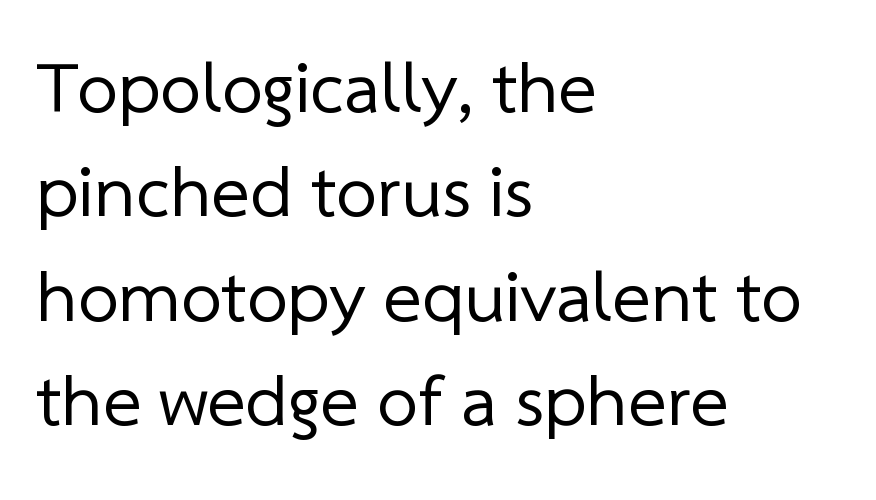
Q: Is the text bold? A: No.
Q: Is the typeface a serif or a sans-serif typeface? A: Sans-serif.
Q: Is the text underlined? A: No.
Q: How is the paragraph aligned? A: Left-aligned.
Q: Is the spacing between letters normal or unusually wide? A: Normal.
Q: Is the spacing between lines tight, normal or loose? A: Normal.
Q: Width (condensed, normal, or wide)? A: Normal.
Q: Stroke contrast? A: Low.
Q: x-height? A: Medium.
Q: Monospaced? A: No.
